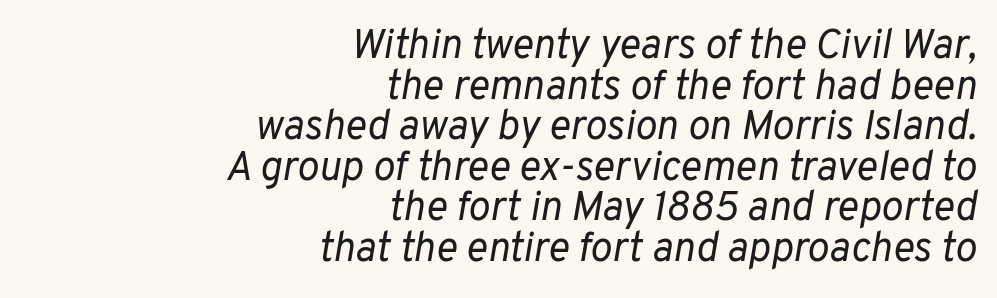
The image shows 41 px regular-weight type, italic (leaning right); set right-aligned, tight line spacing (0.99x), normal letter spacing, not underlined; low stroke contrast and a medium x-height.
